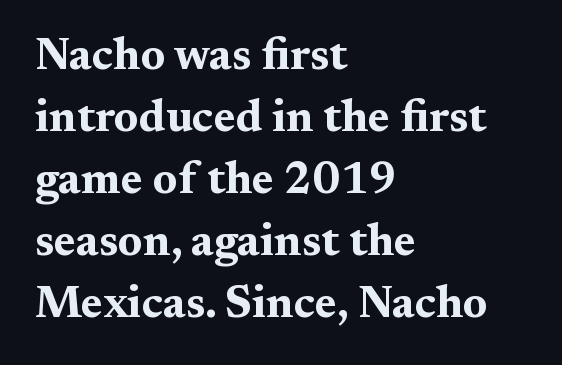
The strokes are fattened all the way to bold. The passage shown is typeset with a serif family. No italicization has been applied; the sample stays upright. Look at the tracking — it's just the regular setting, nothing added. Has an underline been added? It has not.
